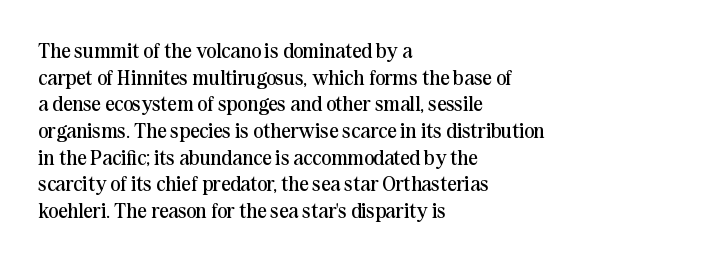
Q: Is the text bold? A: No.
Q: Is the text italic (slanted)? A: No, it is upright.
Q: Is the text underlined? A: No.
Q: How is the paragraph aligned? A: Left-aligned.
Q: Is the spacing between letters normal or unusually wide? A: Normal.
Q: Is the spacing between lines tight, normal or loose? A: Normal.
